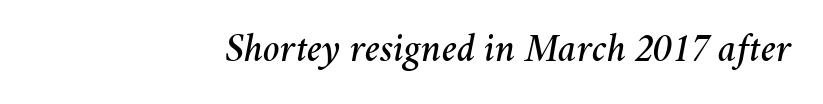
{"italic": "yes", "lean": "right", "slant_degrees": 11, "width": "normal", "stroke_contrast": "medium", "x_height": "medium", "monospaced": "no", "underline": "no", "align": "right", "letter_spacing": "normal", "letter_spacing_em": 0.0, "glyph_px": 40}
